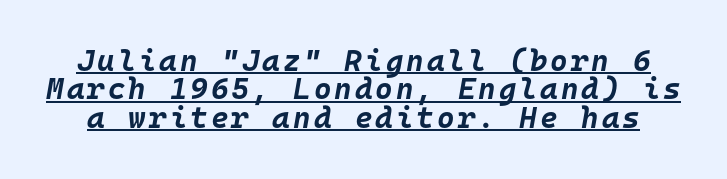
The image shows 30 px bold type, italic (leaning right), monospaced; set tight line spacing (0.95x), underlined; low stroke contrast and a large x-height.
